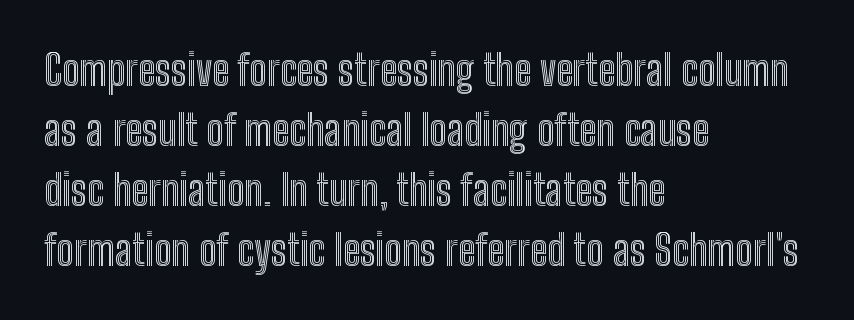
The image shows 42 px condensed type, upright; set left-aligned, normal line spacing (1.43x), normal letter spacing, not underlined; a medium x-height.
